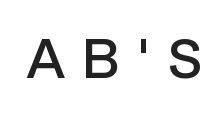
The image shows 53 px semibold sans-serif type, upright; set unusually wide letter spacing (+0.31 em), not underlined; low stroke contrast and a medium x-height.
